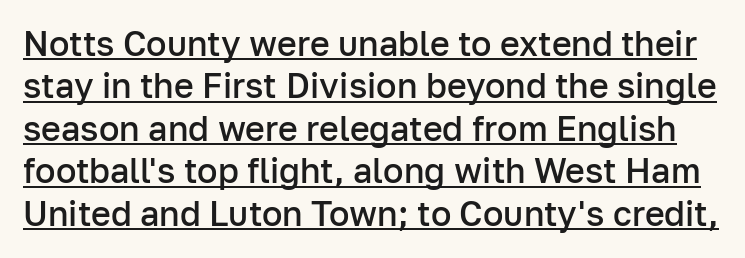
{"serif": "no", "italic": "no", "bold": "semi", "weight": "semibold", "width": "normal", "stroke_contrast": "low", "x_height": "medium", "monospaced": "no", "underline": "yes", "line_spacing": "normal", "line_spacing_ratio": 1.25, "letter_spacing": "normal", "letter_spacing_em": 0.0, "glyph_px": 34}
